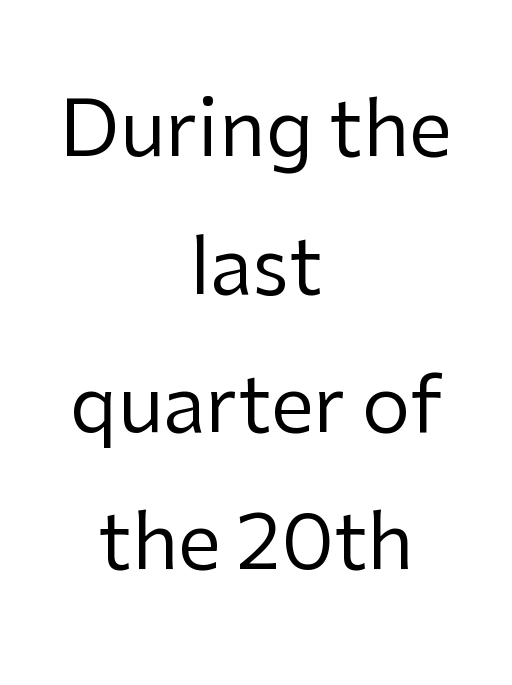
{"serif": "no", "italic": "no", "bold": "no", "weight": "regular", "width": "normal", "stroke_contrast": "low", "x_height": "medium", "monospaced": "no", "underline": "no", "align": "center", "line_spacing_ratio": 1.79, "letter_spacing": "normal", "letter_spacing_em": 0.0, "glyph_px": 77}
